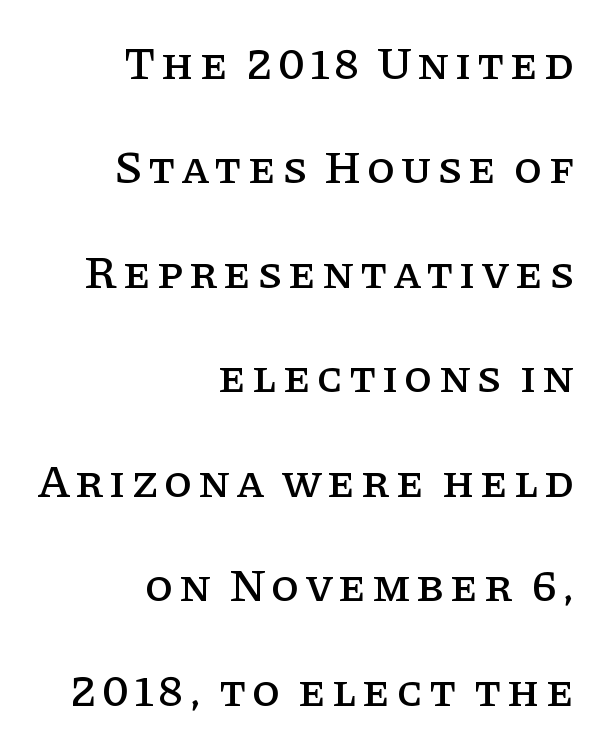
Check where the strokes stop: tiny serifs finish them off. A roman cut, with each character standing at attention. Students, observe: this is what heavily led, spacious text looks like. Varying glyph widths throughout — classic text-font behaviour. These lines stack with their right ends in a neat column.
